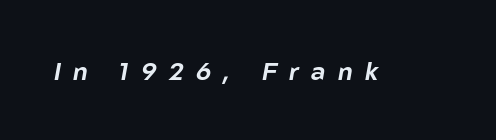
{"italic": "yes", "lean": "right", "slant_degrees": 10, "underline": "no", "letter_spacing": "wide", "letter_spacing_em": 0.49, "glyph_px": 25}
